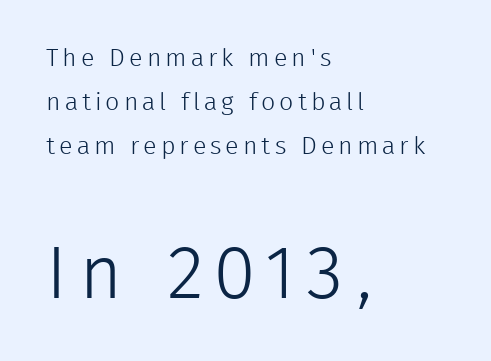
{"serif": "no", "italic": "no", "bold": "no", "weight": "light", "width": "normal", "stroke_contrast": "low", "x_height": "medium", "monospaced": "no", "underline": "no", "align": "left", "line_spacing_ratio": 1.77, "larger_block": "second", "size_ratio": 3.0, "glyph_px": 75}
